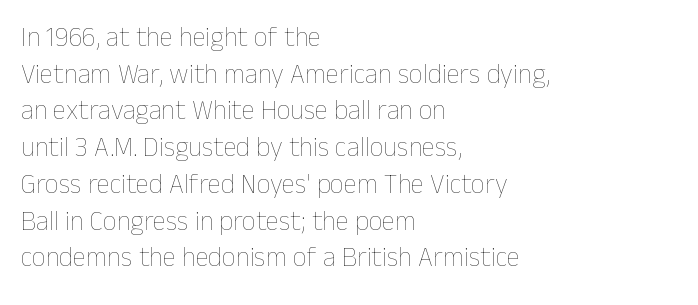
Reading down the block, your eye returns to a fixed left position each line. Do the letters lean? They stand straight. The strip under each line holds only bare page. Bold? No — there's no thickening of the strokes. Line spacing here is normal. Glyph-to-glyph distance matches everyday printed text.
